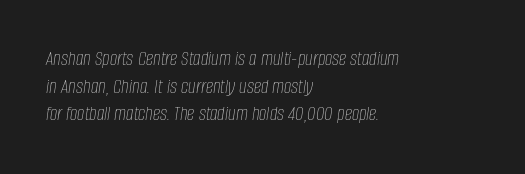
Q: Is the text bold? A: No.
Q: Is the text italic (slanted)? A: Yes, it leans right by about 8 degrees.
Q: Is the text underlined? A: No.
Q: How is the paragraph aligned? A: Left-aligned.
Q: Is the spacing between letters normal or unusually wide? A: Normal.
Q: Is the spacing between lines tight, normal or loose? A: Normal.
